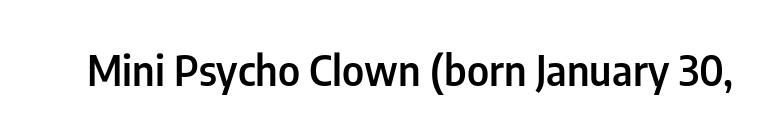
{"serif": "no", "italic": "no", "bold": "semi", "weight": "semibold", "width": "condensed", "stroke_contrast": "low", "x_height": "medium", "monospaced": "no", "underline": "no", "letter_spacing": "normal", "letter_spacing_em": 0.0, "glyph_px": 41}
